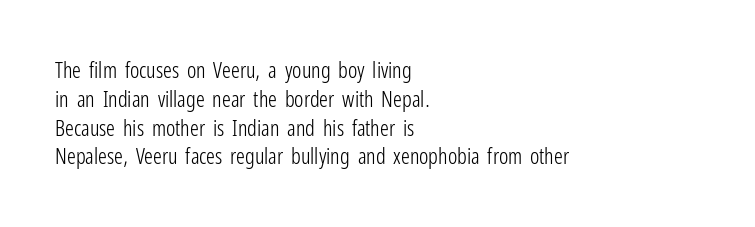
The image shows 22 px text type, upright; set left-aligned, normal line spacing (1.31x), normal letter spacing, not underlined.
